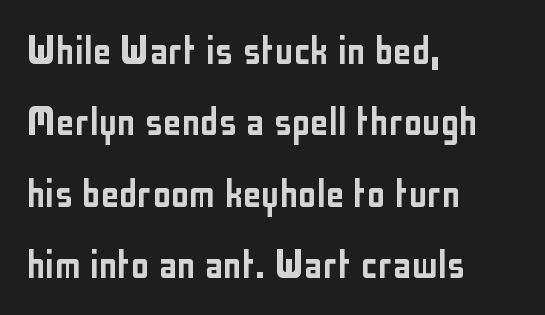
Q: Is the text italic (slanted)? A: No, it is upright.
Q: Is the typeface a serif or a sans-serif typeface? A: Sans-serif.
Q: Is the text underlined? A: No.
Q: How is the paragraph aligned? A: Left-aligned.
Q: Is the spacing between letters normal or unusually wide? A: Normal.
Q: Is the spacing between lines tight, normal or loose? A: Normal.
Q: Width (condensed, normal, or wide)? A: Condensed.
Q: Stroke contrast? A: Low.
Q: x-height? A: Medium.
Q: Monospaced? A: No.
